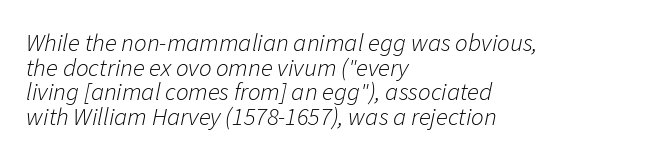
Q: Is the text bold? A: No.
Q: Is the text italic (slanted)? A: Yes, it leans right by about 11 degrees.
Q: Is the text underlined? A: No.
Q: How is the paragraph aligned? A: Left-aligned.
Q: Is the spacing between letters normal or unusually wide? A: Normal.
Q: Is the spacing between lines tight, normal or loose? A: Tight.
